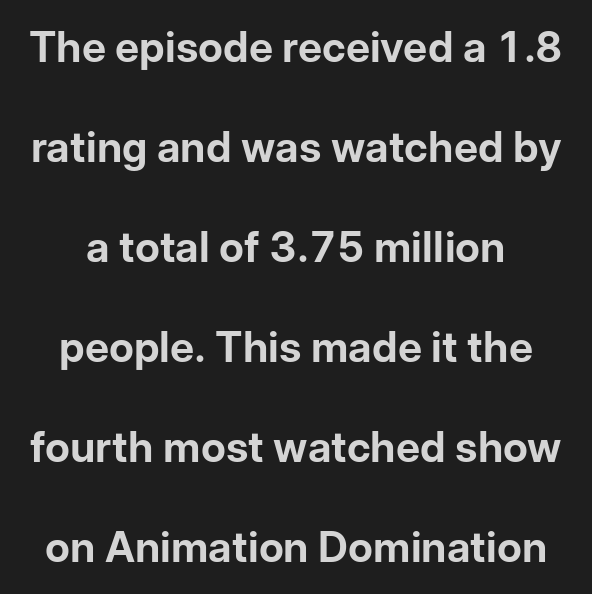
{"serif": "no", "italic": "no", "bold": "yes", "weight": "bold", "width": "normal", "stroke_contrast": "low", "x_height": "medium", "monospaced": "no", "underline": "no", "line_spacing": "loose", "line_spacing_ratio": 2.38, "letter_spacing": "normal", "letter_spacing_em": 0.0, "glyph_px": 42}
